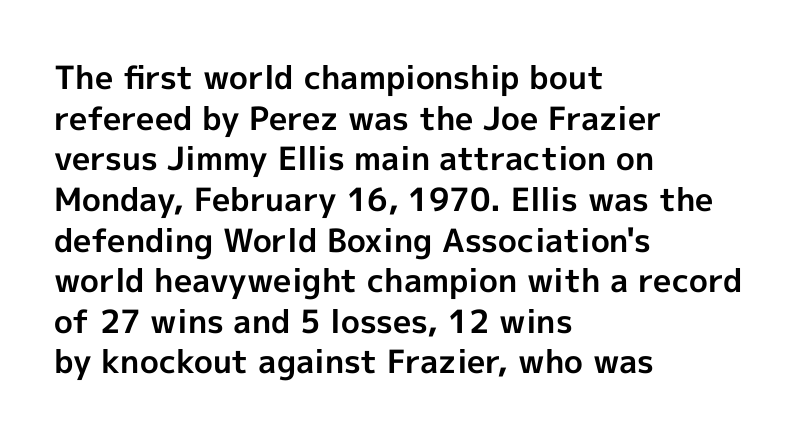
Only glyphs here, with clear space below each row. This block has exactly the height ordinary leading produces. How heavy is the stroke? Heavy — this is a bold. What stands out about the letter spacing? Nothing — it is the standard amount.
